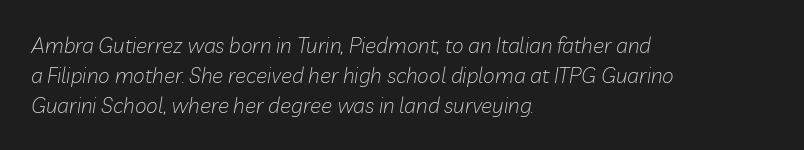
The image shows 21 px text type, italic (leaning right); set left-aligned, normal line spacing (1.42x), normal letter spacing, not underlined.
